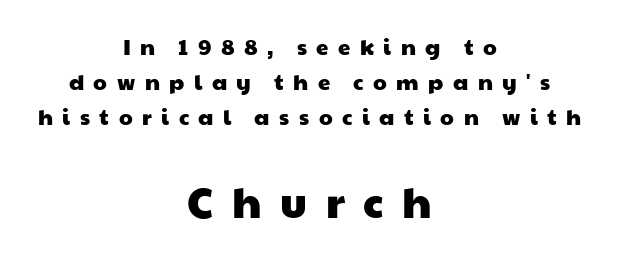
{"serif": "no", "width": "wide", "stroke_contrast": "low", "x_height": "medium", "monospaced": "no", "underline": "no", "align": "center", "line_spacing": "normal", "line_spacing_ratio": 1.6, "letter_spacing": "wide", "letter_spacing_em": 0.43, "larger_block": "second", "size_ratio": 1.95, "glyph_px": 43}
